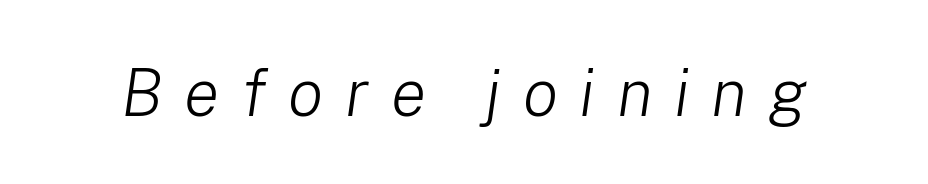
Every character sits at an angle, as italics do. The strip under each line holds only bare page. Here the designer chose a conventional face with non-uniform glyph widths. Is the letter spacing exaggerated? Yes — the characters are pushed far apart. Is this a heavy cut? Hardly; it is regular or lighter.
